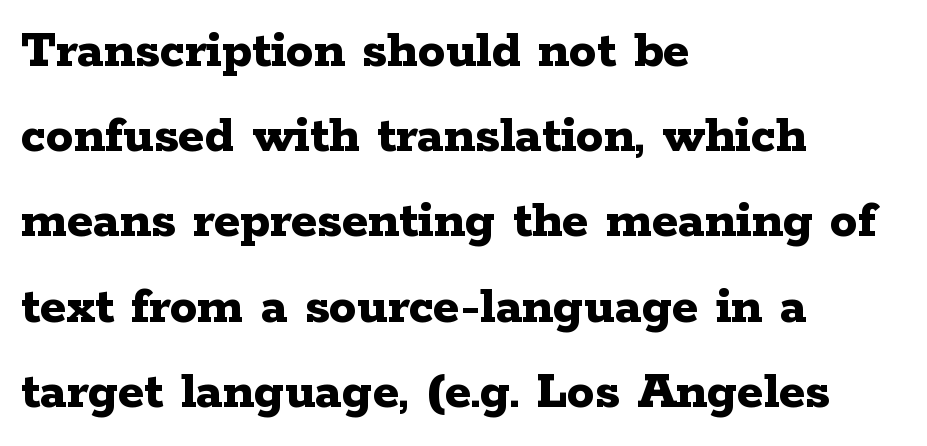
Students, observe: this is what conventionally led text looks like. Pretty heavy lettering here — definitely bold. These lines were composed using upright roman letters. Think of a printed novel: that variable character pitch is what you see here. The text block is weighted toward the left margin, trailing off unevenly rightward.
